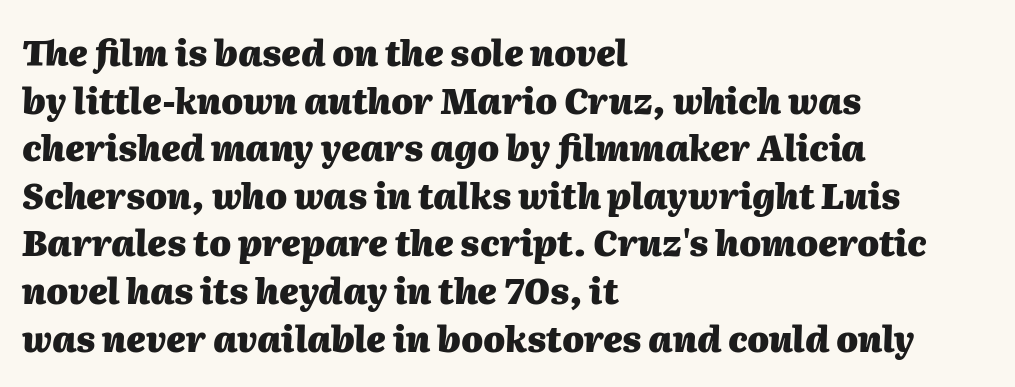
The image shows 35 px heavy type, italic (leaning right); set left-aligned, normal line spacing (1.36x), normal letter spacing, not underlined; medium stroke contrast and a medium x-height.
